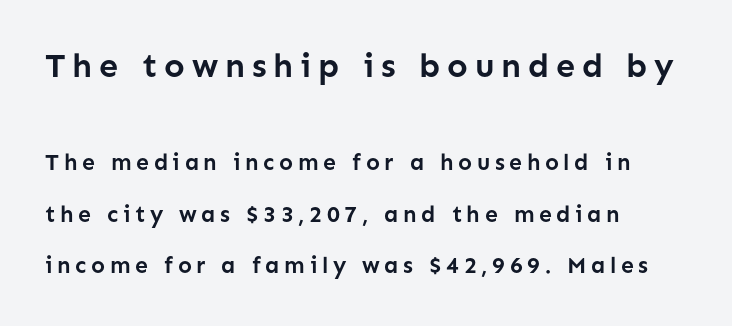
{"serif": "no", "italic": "no", "bold": "yes", "weight": "semibold", "width": "normal", "stroke_contrast": "low", "x_height": "medium", "monospaced": "no", "underline": "no", "align": "left", "line_spacing": "loose", "line_spacing_ratio": 2.24, "letter_spacing": "wide", "letter_spacing_em": 0.2, "larger_block": "first", "size_ratio": 1.48, "glyph_px": 34}
